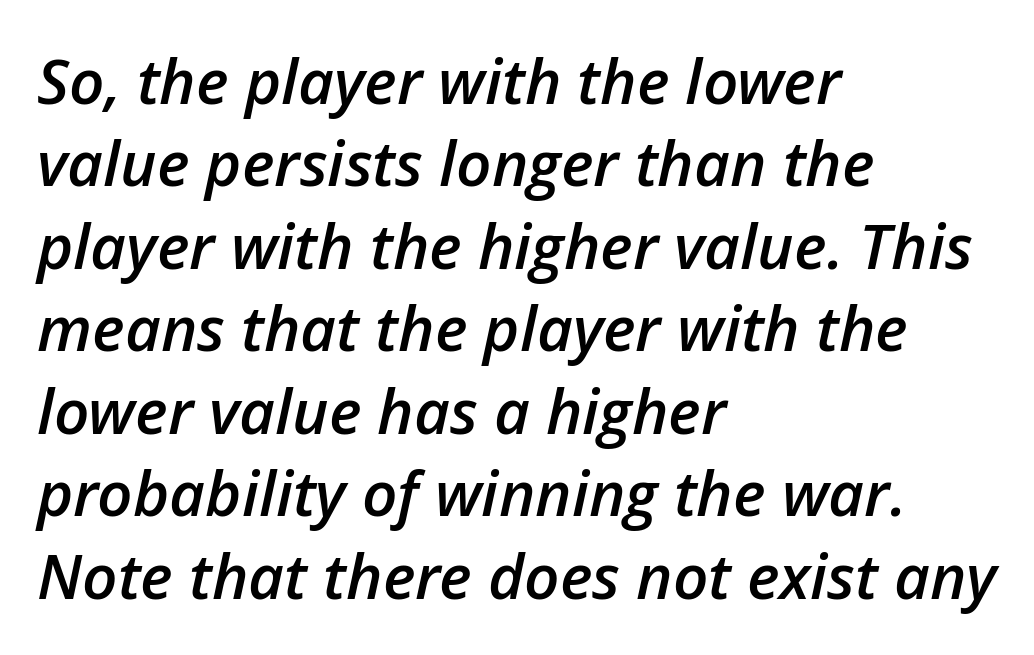
Every character sits at an angle, as italics do. Do the characters align in a grid? No, the font is proportional. Reading down the column, the eye jumps a familiar distance to each next line. On the weight axis this lands at semibold, roughly 600. Look at the tracking — it's just the regular setting, nothing added. Horizontal alignment here is leftward, the default for most running prose.
